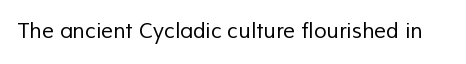
Q: Is the text bold? A: No.
Q: Is the text underlined? A: No.
Q: Is the spacing between letters normal or unusually wide? A: Normal.
